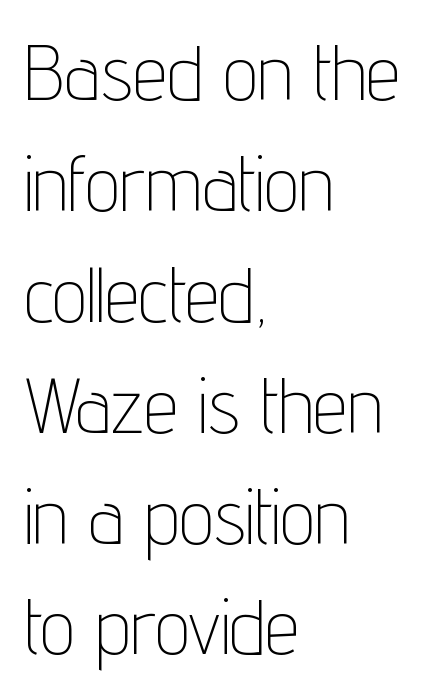
{"serif": "no", "italic": "no", "bold": "no", "weight": "thin", "width": "condensed", "stroke_contrast": "low", "x_height": "medium", "monospaced": "no", "underline": "no", "align": "left", "line_spacing": "normal", "line_spacing_ratio": 1.44, "letter_spacing": "normal", "letter_spacing_em": 0.0, "glyph_px": 77}
